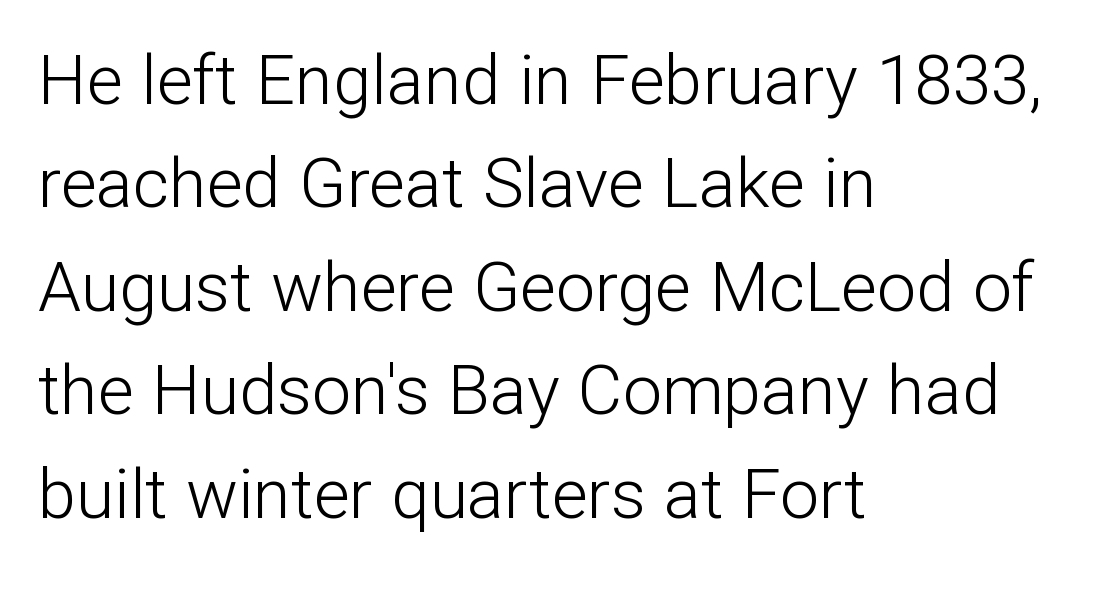
The image shows 69 px light sans-serif type, upright; set left-aligned, normal line spacing (1.5x), normal letter spacing, not underlined; low stroke contrast and a medium x-height.
